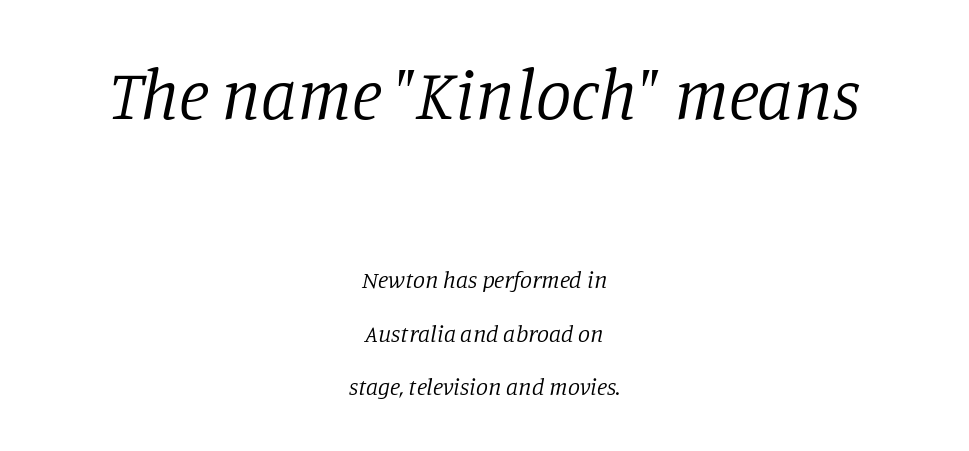
Q: Is the text bold? A: No.
Q: Is the text italic (slanted)? A: Yes, it leans right by about 11 degrees.
Q: Is the typeface a serif or a sans-serif typeface? A: Serif.
Q: Is the text underlined? A: No.
Q: How is the paragraph aligned? A: Centered.
Q: Is the spacing between letters normal or unusually wide? A: Normal.
Q: Is the spacing between lines tight, normal or loose? A: Loose.
Q: Which block of text is set in a larger size, the first (top) or the second (bottom)? A: The first (top) one.
Q: Width (condensed, normal, or wide)? A: Normal.
Q: Stroke contrast? A: Low.
Q: x-height? A: Large.
Q: Monospaced? A: No.
